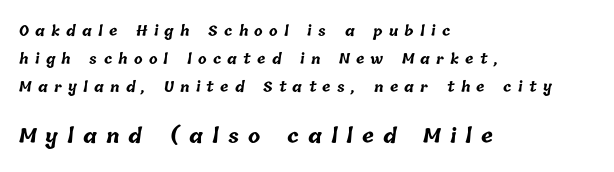
The image shows 20 px bold type; set left-aligned, loose line spacing (1.99x), unusually wide letter spacing (+0.45 em), not underlined; the second (bottom) block is 1.43x larger.
